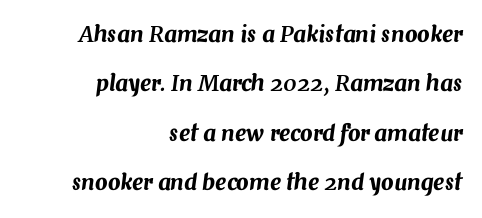
Q: Is the text italic (slanted)? A: Yes, it leans right by about 7 degrees.
Q: Is the text underlined? A: No.
Q: How is the paragraph aligned? A: Right-aligned.
Q: Is the spacing between letters normal or unusually wide? A: Normal.
Q: Is the spacing between lines tight, normal or loose? A: Loose.
